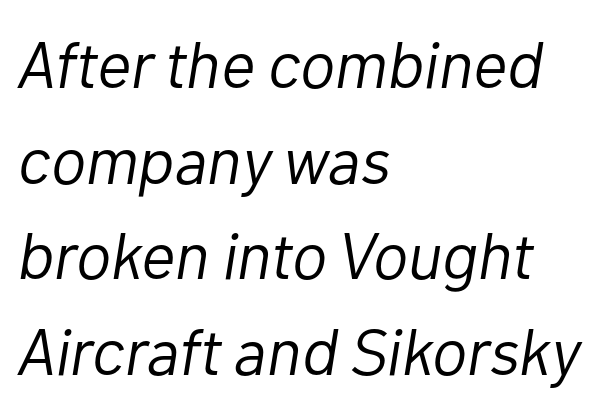
The image shows 66 px light type, italic (leaning right); set left-aligned, normal line spacing (1.45x), normal letter spacing, not underlined; low stroke contrast and a medium x-height.
